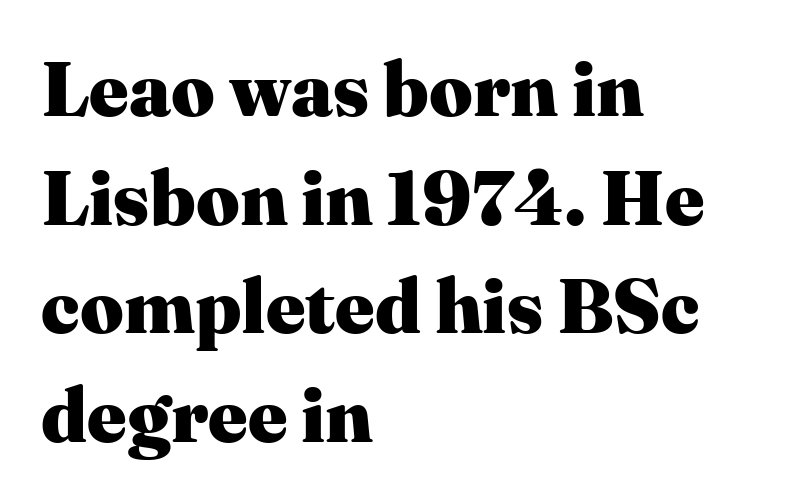
The image shows 76 px heavy serif type, upright; set left-aligned, normal line spacing (1.43x), normal letter spacing, not underlined; medium stroke contrast and a medium x-height.
